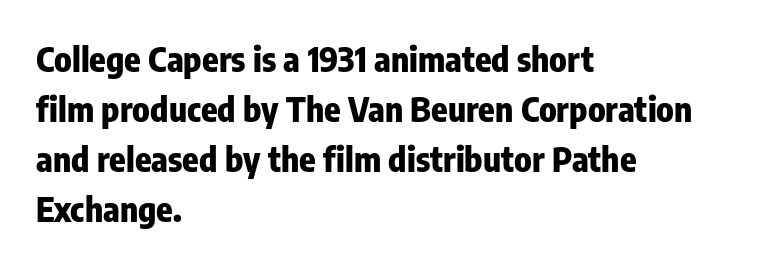
The image shows 34 px heavy, condensed sans-serif type, upright; set left-aligned, normal line spacing (1.47x), normal letter spacing, not underlined; low stroke contrast and a medium x-height.
